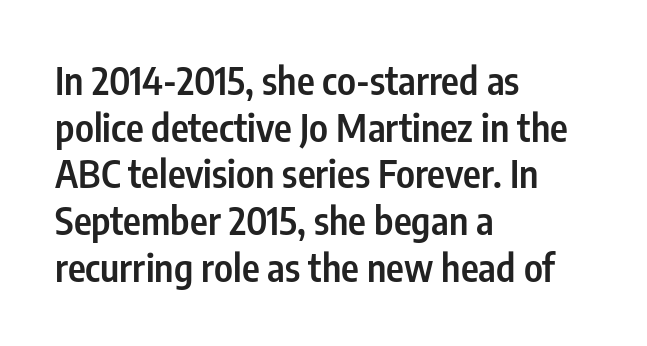
Q: Is the text bold? A: Semi-bold.
Q: Is the text italic (slanted)? A: No, it is upright.
Q: Is the typeface a serif or a sans-serif typeface? A: Sans-serif.
Q: Is the text underlined? A: No.
Q: How is the paragraph aligned? A: Left-aligned.
Q: Is the spacing between letters normal or unusually wide? A: Normal.
Q: Width (condensed, normal, or wide)? A: Condensed.
Q: Stroke contrast? A: Low.
Q: x-height? A: Medium.
Q: Monospaced? A: No.
